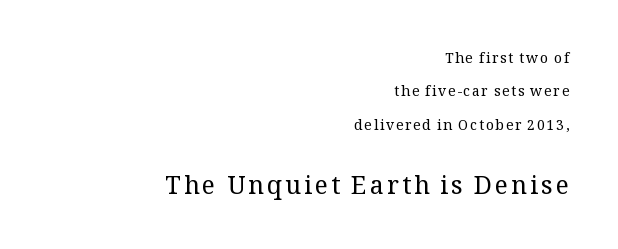
{"italic": "no", "bold": "no", "underline": "no", "align": "right", "line_spacing": "loose", "line_spacing_ratio": 2.39, "larger_block": "second", "size_ratio": 1.79, "glyph_px": 25}
